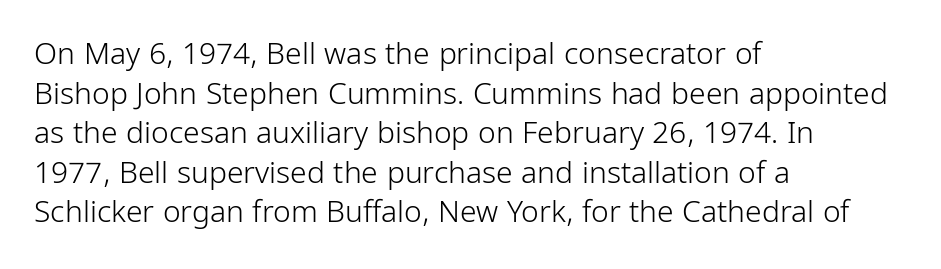
{"serif": "no", "italic": "no", "bold": "no", "weight": "light", "width": "condensed", "stroke_contrast": "low", "x_height": "medium", "monospaced": "no", "underline": "no", "align": "left", "line_spacing": "normal", "line_spacing_ratio": 1.32, "letter_spacing": "normal", "letter_spacing_em": 0.0, "glyph_px": 30}
